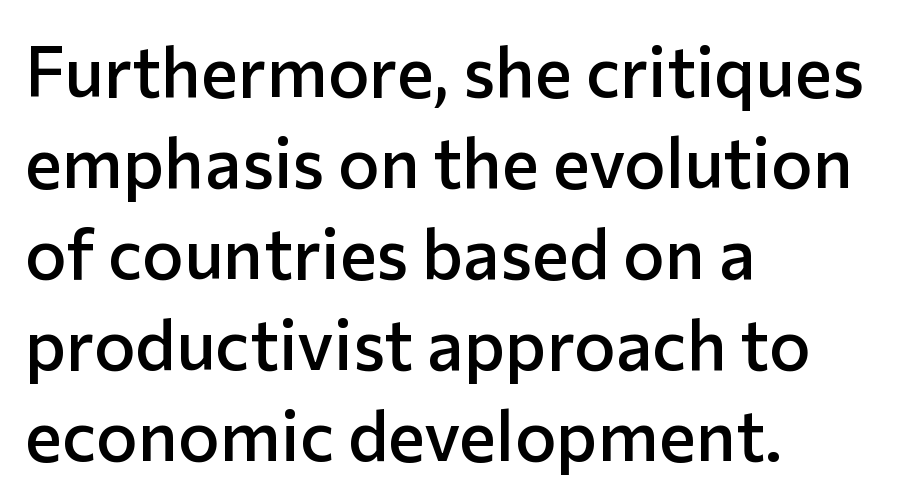
The image shows 70 px semibold sans-serif type, upright; set left-aligned, normal line spacing (1.3x), normal letter spacing, not underlined; low stroke contrast and a medium x-height.
